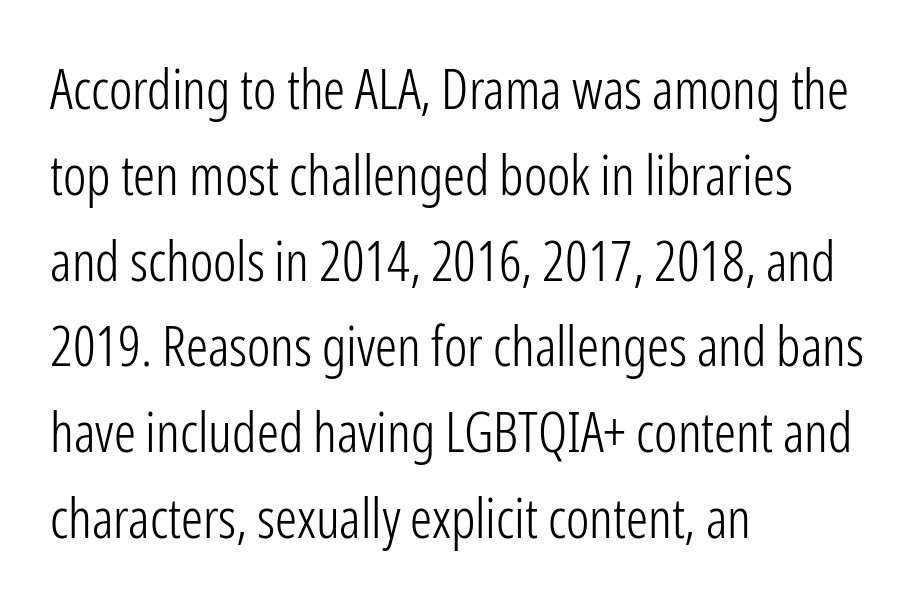
Q: Is the text bold? A: No.
Q: Is the text italic (slanted)? A: No, it is upright.
Q: Is the typeface a serif or a sans-serif typeface? A: Sans-serif.
Q: Is the text underlined? A: No.
Q: How is the paragraph aligned? A: Left-aligned.
Q: Is the spacing between letters normal or unusually wide? A: Normal.
Q: Is the spacing between lines tight, normal or loose? A: Normal.
Q: Width (condensed, normal, or wide)? A: Condensed.
Q: Stroke contrast? A: Low.
Q: x-height? A: Medium.
Q: Monospaced? A: No.
